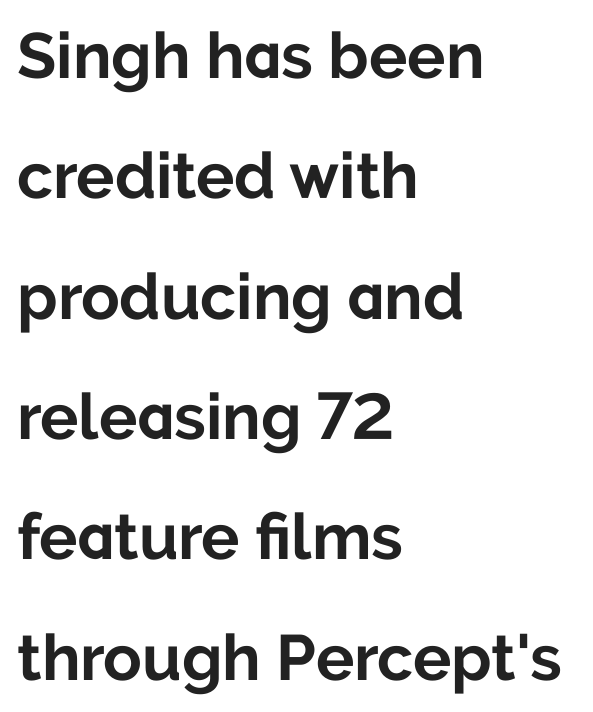
The image shows 64 px bold sans-serif type, upright; set left-aligned, line spacing 1.88x, normal letter spacing, not underlined; low stroke contrast and a medium x-height.
